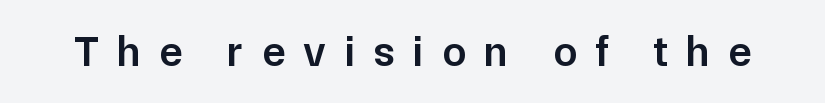
The image shows 43 px semibold sans-serif type, upright; set unusually wide letter spacing (+0.43 em), not underlined; low stroke contrast and a medium x-height.
